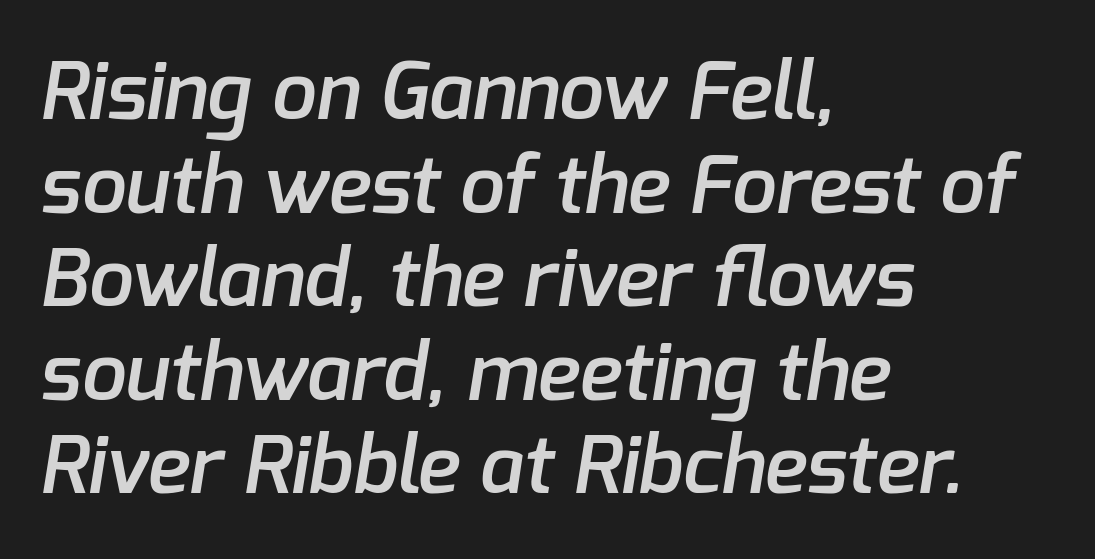
The image shows 80 px semibold sans-serif type; set left-aligned, line spacing 1.17x, normal letter spacing, not underlined; low stroke contrast and a medium x-height.
